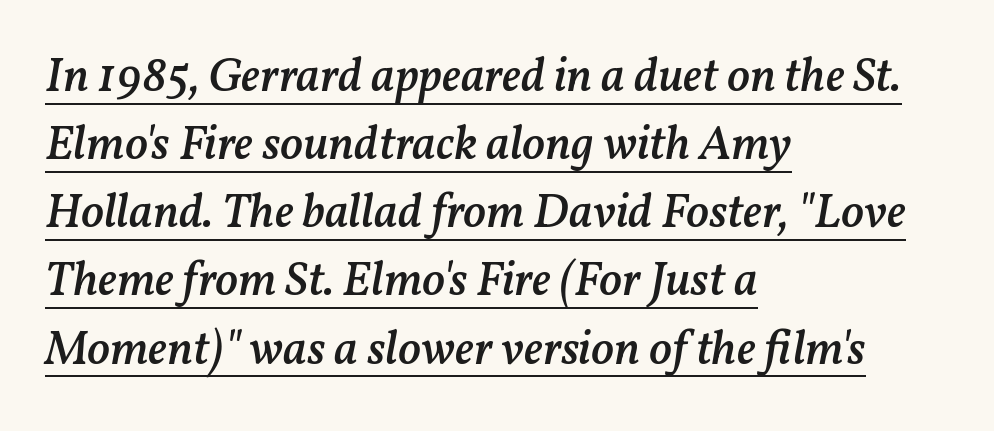
Q: Is the text bold? A: Semi-bold.
Q: Is the text italic (slanted)? A: Yes, it leans right by about 11 degrees.
Q: Is the text underlined? A: Yes.
Q: How is the paragraph aligned? A: Left-aligned.
Q: Is the spacing between letters normal or unusually wide? A: Normal.
Q: Is the spacing between lines tight, normal or loose? A: Normal.
Q: Width (condensed, normal, or wide)? A: Normal.
Q: Stroke contrast? A: Medium.
Q: x-height? A: Medium.
Q: Monospaced? A: No.
